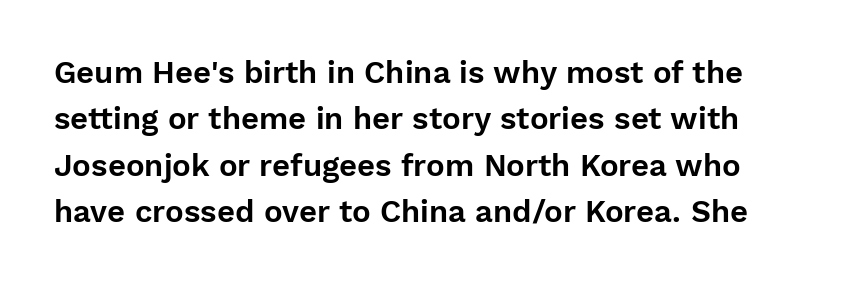
The image shows 31 px sans-serif type, upright; set normal line spacing (1.5x), normal letter spacing, not underlined; low stroke contrast and a medium x-height.
